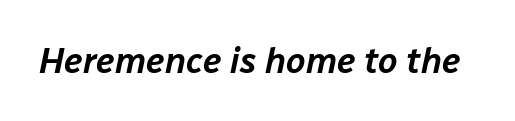
Character widths vary here, with narrow letters taking less room than wide ones. No word sits above an underline. Every character sits at an angle, as italics do. What stands out about the letter spacing? Nothing — it is the standard amount.
